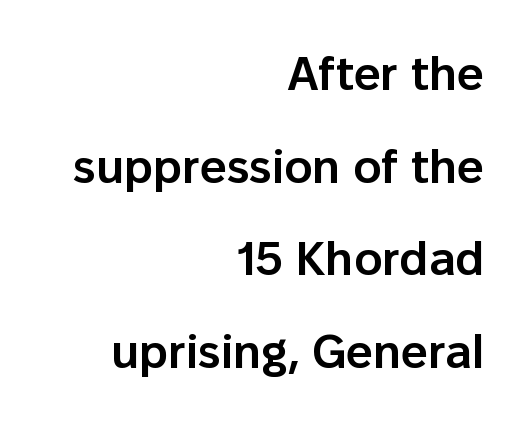
{"serif": "no", "italic": "no", "bold": "semi", "weight": "semibold", "width": "normal", "stroke_contrast": "low", "x_height": "medium", "monospaced": "no", "underline": "no", "align": "right", "line_spacing": "loose", "line_spacing_ratio": 1.97, "letter_spacing": "normal", "letter_spacing_em": 0.0, "glyph_px": 47}
